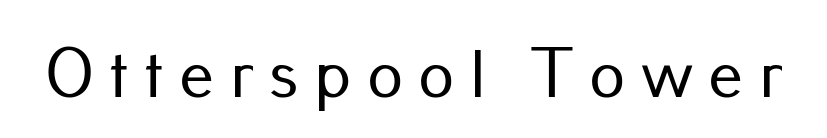
Q: Is the text italic (slanted)? A: No, it is upright.
Q: Is the typeface a serif or a sans-serif typeface? A: Sans-serif.
Q: Is the text underlined? A: No.
Q: Is the spacing between letters normal or unusually wide? A: Unusually wide.
Q: Width (condensed, normal, or wide)? A: Normal.
Q: Stroke contrast? A: Low.
Q: x-height? A: Small.
Q: Monospaced? A: No.
